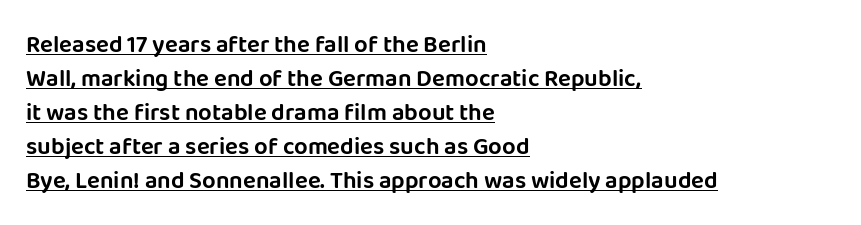
The image shows 24 px text type, upright; set left-aligned, normal line spacing (1.42x), normal letter spacing, underlined.
